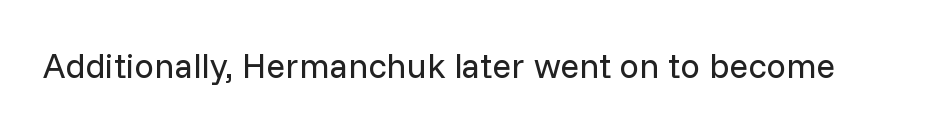
Q: Is the text bold? A: No.
Q: Is the text italic (slanted)? A: No, it is upright.
Q: Is the typeface a serif or a sans-serif typeface? A: Sans-serif.
Q: Is the text underlined? A: No.
Q: Is the spacing between letters normal or unusually wide? A: Normal.
Q: Width (condensed, normal, or wide)? A: Normal.
Q: Stroke contrast? A: Low.
Q: x-height? A: Medium.
Q: Monospaced? A: No.
